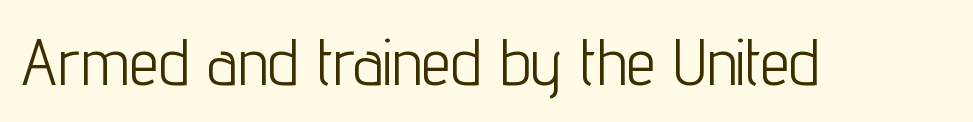
Letter spacing: default. Are there feet on the stems? There aren't — it's a sans. Unmarked baselines from the first word to the last. Do the letters lean? They stand straight.
